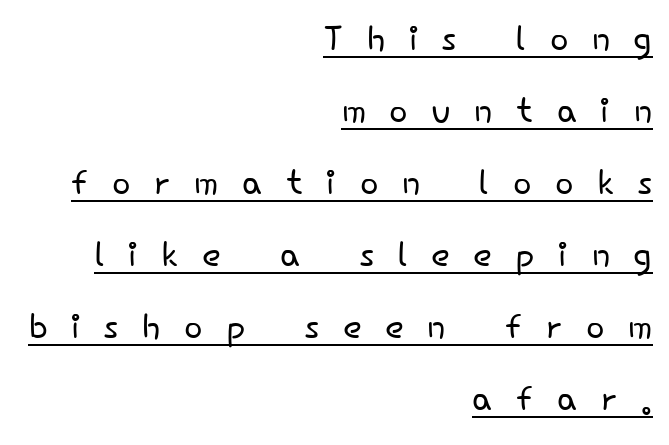
{"serif": "no", "italic": "no", "bold": "no", "weight": "light", "width": "normal", "stroke_contrast": "low", "x_height": "small", "monospaced": "no", "underline": "yes", "align": "right", "line_spacing": "normal", "line_spacing_ratio": 1.47, "letter_spacing": "wide", "letter_spacing_em": 0.48, "glyph_px": 49}
